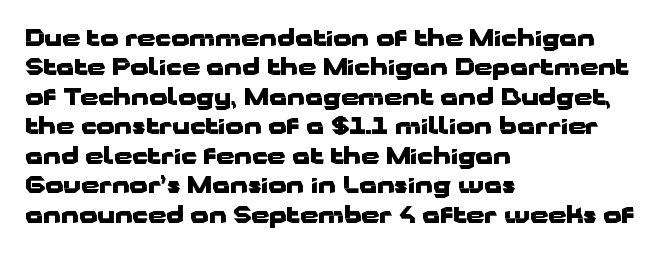
In terms of posture, this sample is upright. Whoever set this chose a conventional vertical rhythm. The space directly below the letters is spotless. A typesetter would call this zero additional tracking.
